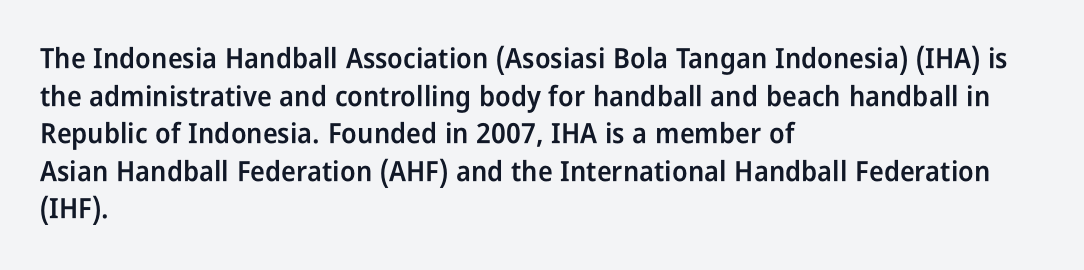
Q: Is the text bold? A: Semi-bold.
Q: Is the text italic (slanted)? A: No, it is upright.
Q: Is the typeface a serif or a sans-serif typeface? A: Sans-serif.
Q: Is the text underlined? A: No.
Q: How is the paragraph aligned? A: Left-aligned.
Q: Is the spacing between letters normal or unusually wide? A: Normal.
Q: Is the spacing between lines tight, normal or loose? A: Normal.
Q: Width (condensed, normal, or wide)? A: Condensed.
Q: Stroke contrast? A: Low.
Q: x-height? A: Medium.
Q: Monospaced? A: No.
